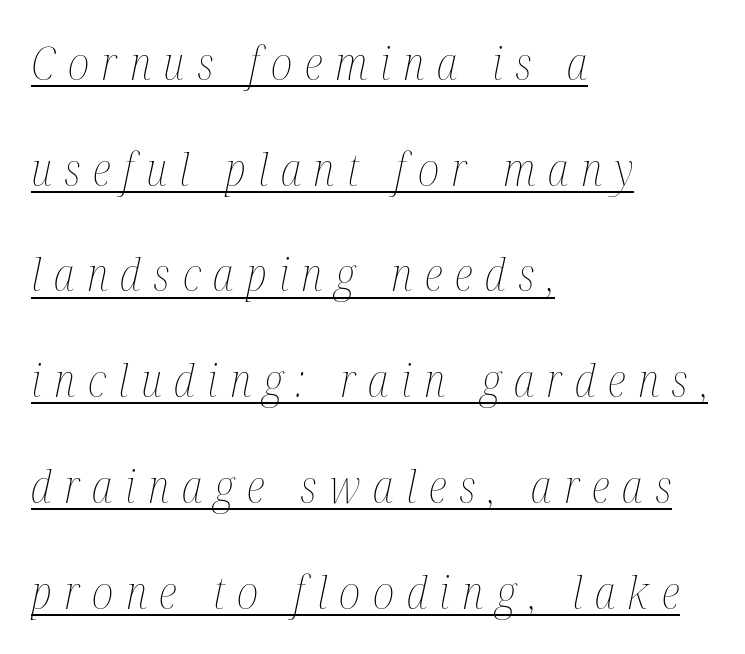
Q: Is the text bold? A: No.
Q: Is the text italic (slanted)? A: Yes, it leans right by about 12 degrees.
Q: Is the text underlined? A: Yes.
Q: How is the paragraph aligned? A: Left-aligned.
Q: Is the spacing between letters normal or unusually wide? A: Unusually wide.
Q: Is the spacing between lines tight, normal or loose? A: Loose.
Q: Width (condensed, normal, or wide)? A: Condensed.
Q: Stroke contrast? A: Medium.
Q: x-height? A: Medium.
Q: Monospaced? A: No.
